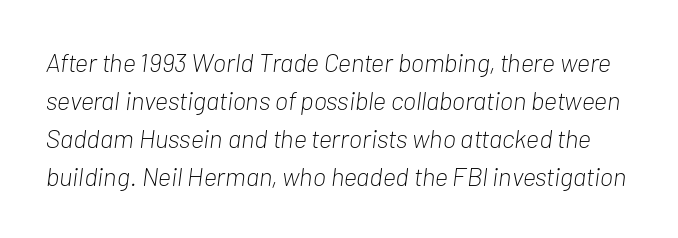
{"italic": "yes", "lean": "right", "slant_degrees": 7, "bold": "no", "underline": "no", "line_spacing": "normal", "line_spacing_ratio": 1.46, "letter_spacing": "normal", "letter_spacing_em": 0.0, "glyph_px": 26}
